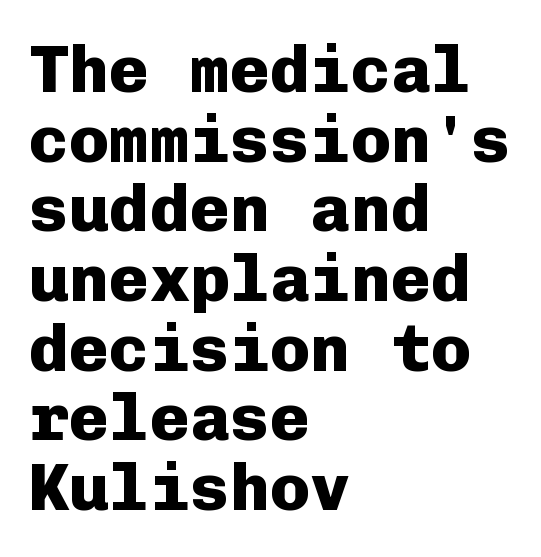
Plenty of ink on the page — the face is bold. The passage shown is typed in a monospace face where columns stay perfectly aligned. There is no visible air inserted between adjacent glyphs. If you drew a line through each stem, it would be perfectly vertical.
